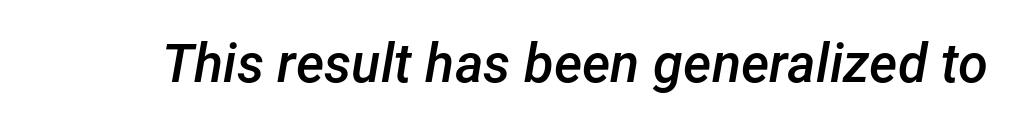
The image shows 54 px semibold type, italic (leaning right); set normal letter spacing, not underlined; low stroke contrast and a medium x-height.
